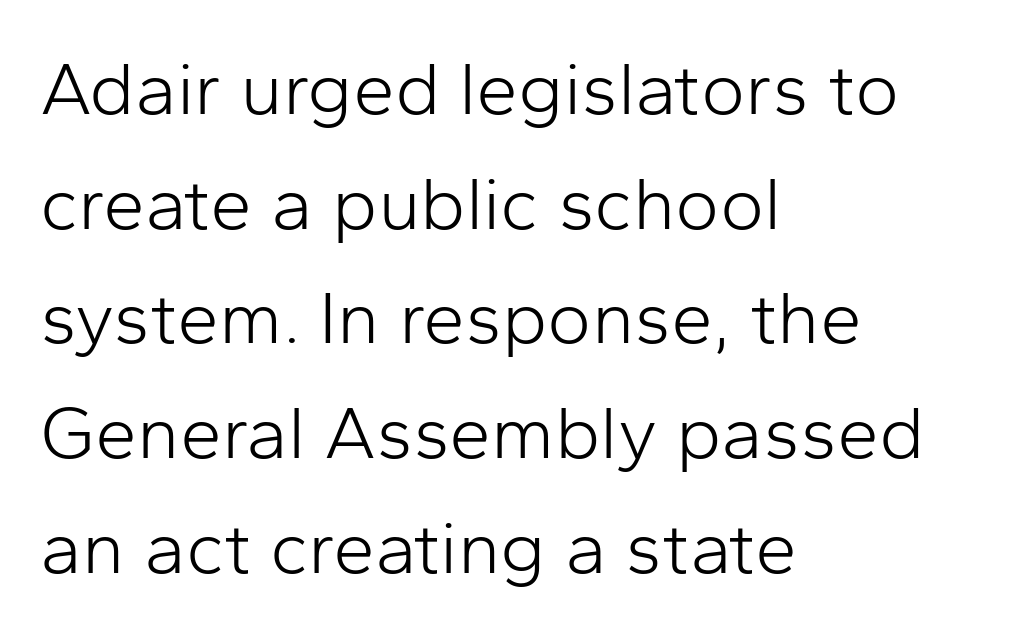
{"serif": "no", "italic": "no", "bold": "no", "weight": "light", "width": "normal", "stroke_contrast": "low", "x_height": "medium", "monospaced": "no", "underline": "no", "align": "left", "line_spacing": "normal", "line_spacing_ratio": 1.53, "letter_spacing": "normal", "letter_spacing_em": 0.0, "glyph_px": 75}
